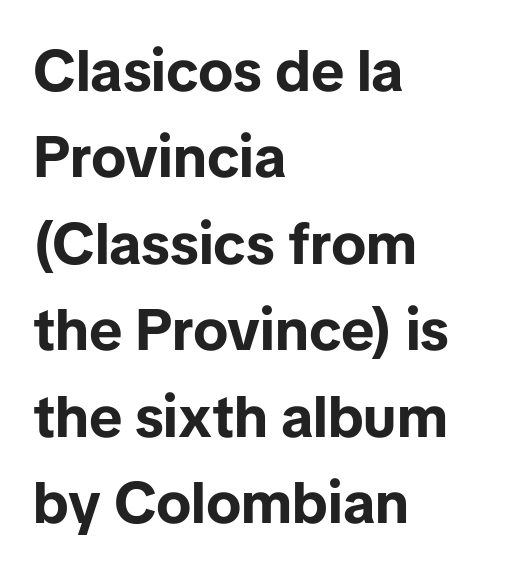
The image shows 58 px bold sans-serif type, upright; set left-aligned, normal line spacing (1.49x), normal letter spacing, not underlined; low stroke contrast and a medium x-height.
